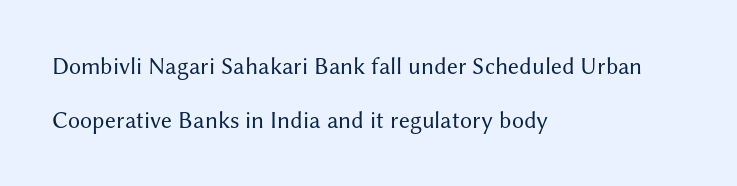
Q: Is the text bold? A: No.
Q: Is the text italic (slanted)? A: No, it is upright.
Q: Is the text underlined? A: No.
Q: How is the paragraph aligned? A: Left-aligned.
Q: Is the spacing between letters normal or unusually wide? A: Normal.
Q: Is the spacing between lines tight, normal or loose? A: Loose.
